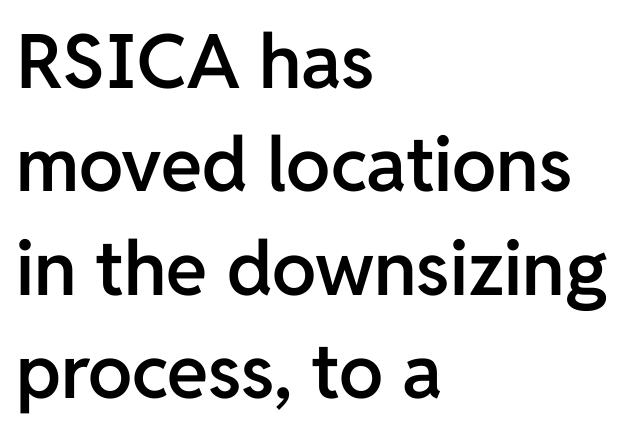
Q: Is the text bold? A: Semi-bold.
Q: Is the text italic (slanted)? A: No, it is upright.
Q: Is the typeface a serif or a sans-serif typeface? A: Sans-serif.
Q: Is the text underlined? A: No.
Q: How is the paragraph aligned? A: Left-aligned.
Q: Is the spacing between letters normal or unusually wide? A: Normal.
Q: Is the spacing between lines tight, normal or loose? A: Normal.
Q: Width (condensed, normal, or wide)? A: Normal.
Q: Stroke contrast? A: Low.
Q: x-height? A: Medium.
Q: Monospaced? A: No.
